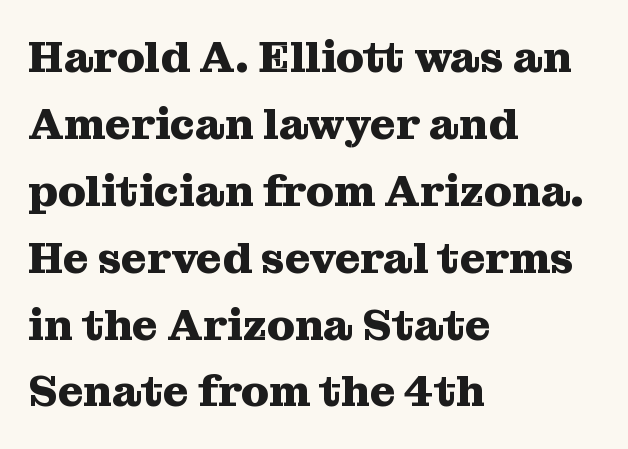
{"serif": "yes", "italic": "no", "bold": "yes", "weight": "heavy", "width": "normal", "stroke_contrast": "medium", "x_height": "medium", "monospaced": "no", "underline": "no", "align": "left", "line_spacing": "normal", "line_spacing_ratio": 1.52, "letter_spacing": "normal", "letter_spacing_em": 0.0, "glyph_px": 44}
